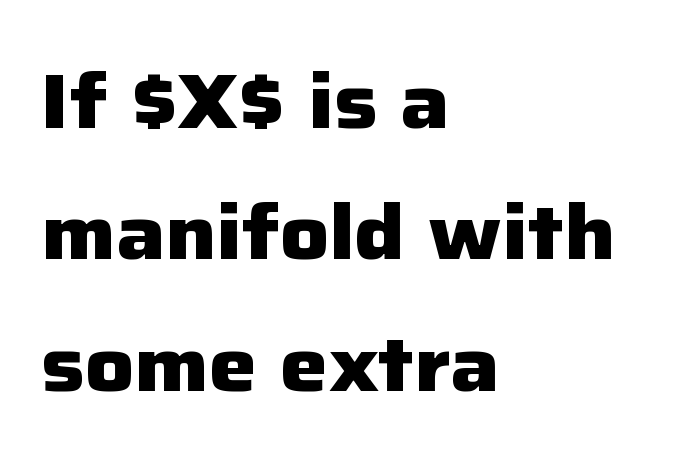
Each letter keeps its own natural width here, so spacing adapts to shape. Standard letterfit; no display-style spreading of the glyphs. Plenty of ink on the page — the face is bold. The zone under the glyphs is completely vacant. Does the type have serifs? No, each stem ends abruptly.
